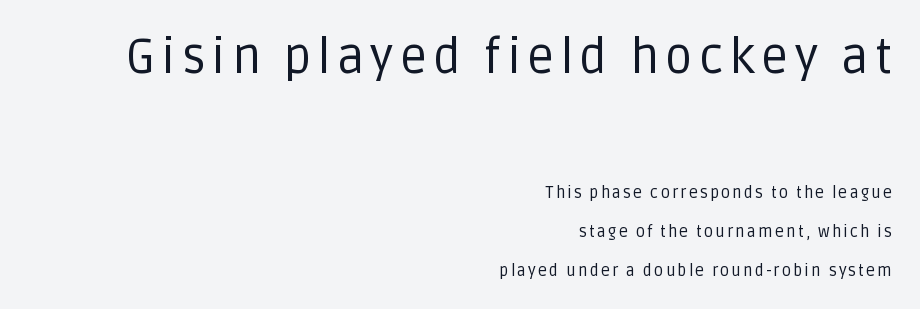
The image shows 48 px regular-weight sans-serif type, upright; set right-aligned, loose line spacing (2.43x), not underlined; the first (top) block is 3.0x larger; low stroke contrast and a large x-height.
